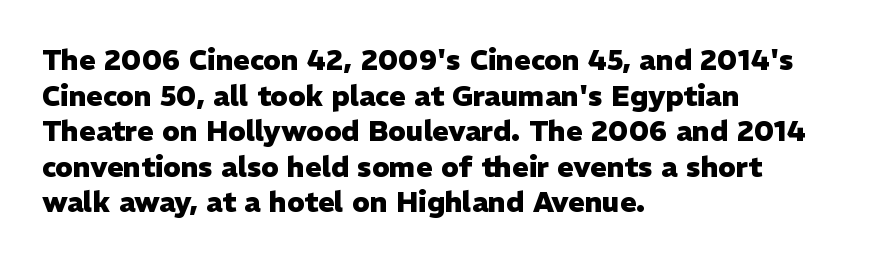
Q: Is the text bold? A: Yes.
Q: Is the text italic (slanted)? A: No, it is upright.
Q: Is the typeface a serif or a sans-serif typeface? A: Sans-serif.
Q: Is the text underlined? A: No.
Q: How is the paragraph aligned? A: Left-aligned.
Q: Is the spacing between letters normal or unusually wide? A: Normal.
Q: Is the spacing between lines tight, normal or loose? A: Normal.
Q: Width (condensed, normal, or wide)? A: Normal.
Q: Stroke contrast? A: Low.
Q: x-height? A: Medium.
Q: Monospaced? A: No.
